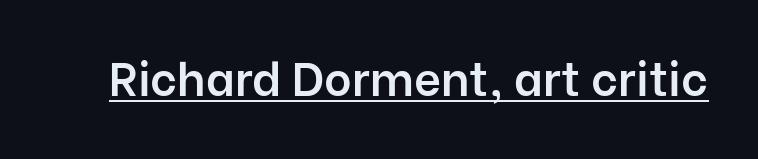
{"serif": "no", "italic": "no", "bold": "semi", "weight": "semibold", "width": "normal", "stroke_contrast": "low", "x_height": "medium", "monospaced": "no", "underline": "yes", "letter_spacing": "normal", "letter_spacing_em": 0.0, "glyph_px": 47}
